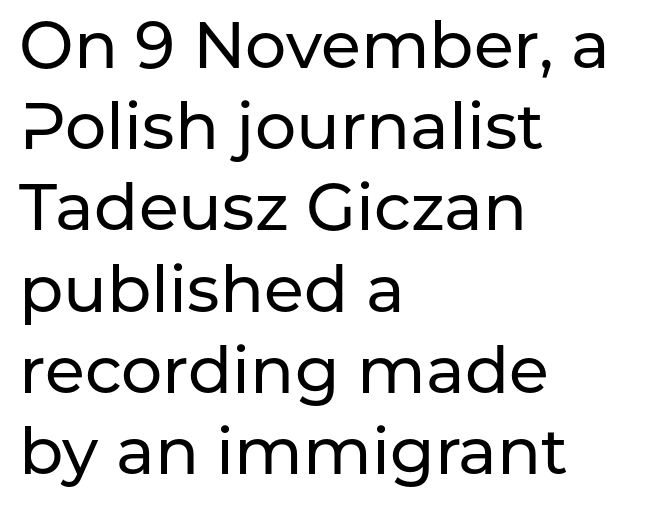
A typesetter would call this leading conventional body-copy spacing. Do the characters align in a grid? No, the font is proportional. Horizontally, the lines are justified to the leading edge only. Tracking value appears to be zero — textbook default spacing.
